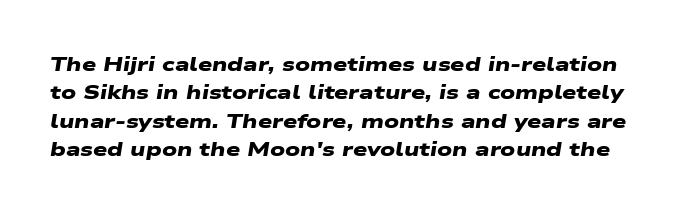
The words here are not underlined. The font is running at its bold setting. This sample keeps an unexceptional amount of space between lines. Does extra space separate the letters? No, they use regular spacing.
